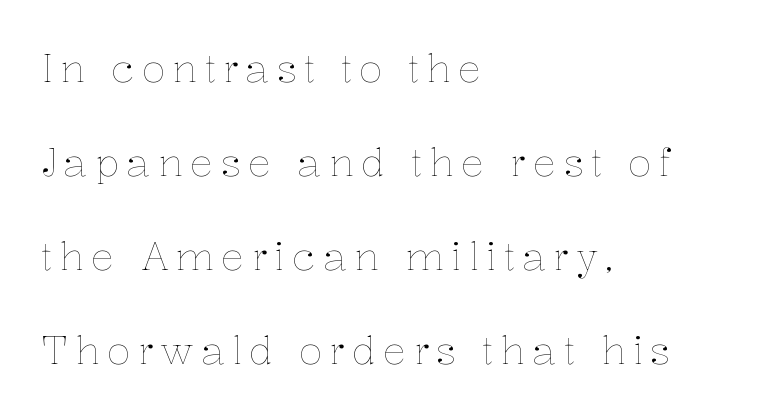
Q: Is the text bold? A: No.
Q: Is the text italic (slanted)? A: No, it is upright.
Q: Is the text underlined? A: No.
Q: How is the paragraph aligned? A: Left-aligned.
Q: Is the spacing between lines tight, normal or loose? A: Loose.
Q: Width (condensed, normal, or wide)? A: Normal.
Q: Stroke contrast? A: Low.
Q: x-height? A: Medium.
Q: Monospaced? A: No.
